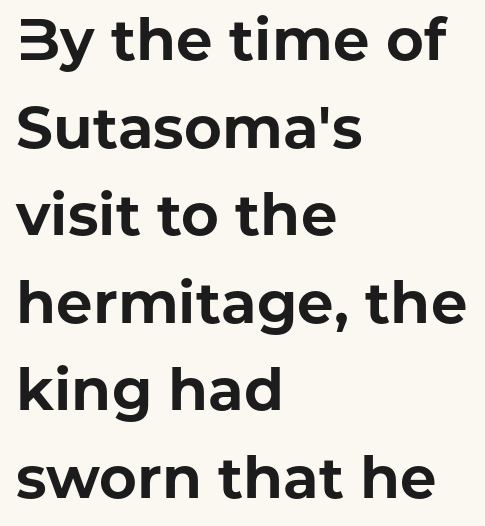
Vertical spacing — default. These lines are rendered in a variable-pitch font. Horizontal alignment here is leftward, the default for most running prose. The specimen omits any rule beneath the text block's lines. Pretty heavy lettering here — definitely bold.
